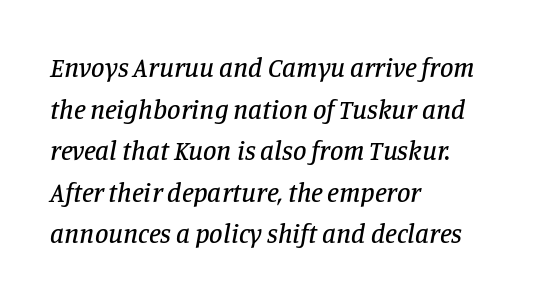
Beneath every word, the page is bare. The typesetter chose a ragged-right arrangement here. It's the slanting kind of type. Students, note that the glyphs here touch the page at normal intervals. This block has exactly the height ordinary leading produces.
